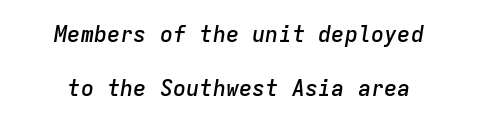
Style check: oblique. The line-height multiplier appears high, well above default. The rendering uses a semibold face; strokes are thickened but not to full bold. Leftover space on each line is divided equally before and after the words.
